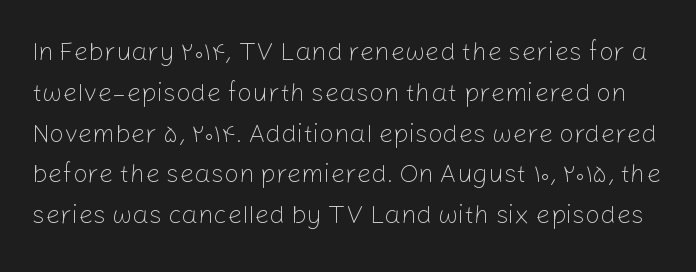
Heaviness? Minimal to ordinary, like unemphasized prose. This sample uses plain, unmodified letter spacing. The line-height multiplier appears to be the usual default. Posture: straight, roman, zero tilt.
